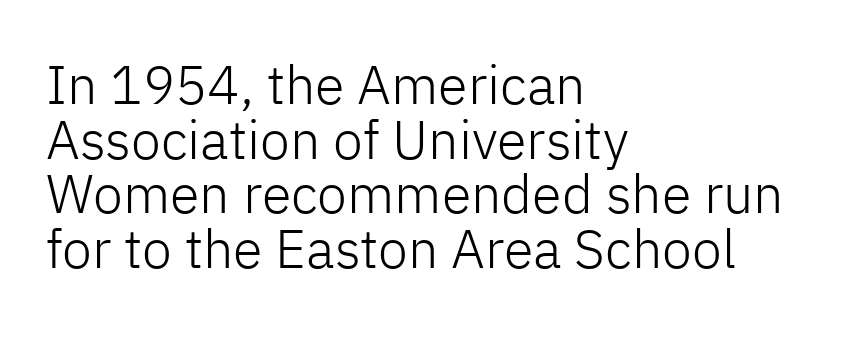
Each letter's strokes conclude bluntly, with no projecting serifs. The font sits on the lighter half of the weight spectrum, regular included. Line starts are locked; line ends wander. Here the glyphs are tracked normally, forming tight word shapes.
